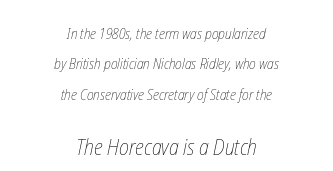
{"bold": "no", "underline": "no", "align": "center", "line_spacing": "loose", "line_spacing_ratio": 2.03, "letter_spacing": "normal", "letter_spacing_em": 0.0, "larger_block": "second", "size_ratio": 1.47, "glyph_px": 22}
